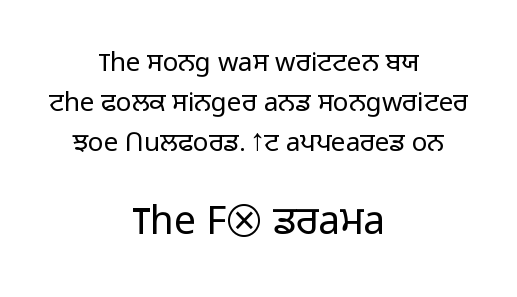
{"serif": "no", "italic": "no", "bold": "no", "weight": "light", "width": "normal", "stroke_contrast": "low", "x_height": "medium", "monospaced": "no", "underline": "no", "align": "center", "line_spacing": "normal", "line_spacing_ratio": 1.53, "letter_spacing": "normal", "letter_spacing_em": 0.0, "larger_block": "second", "size_ratio": 1.5, "glyph_px": 39}
